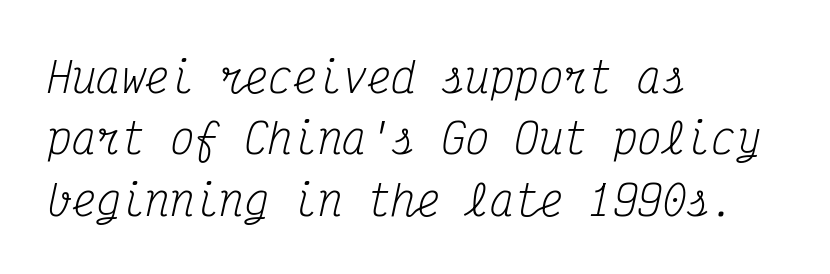
The image shows 41 px regular-weight, condensed serif type, italic (leaning right), monospaced; set left-aligned, normal line spacing (1.5x), normal letter spacing, not underlined; medium stroke contrast and a medium x-height.
